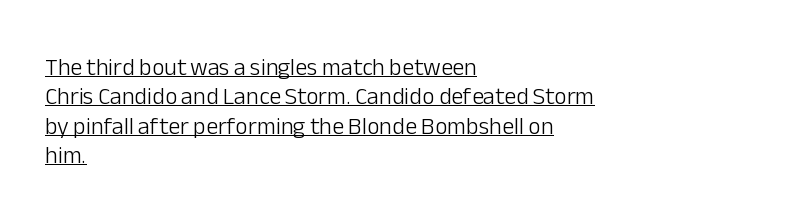
{"italic": "no", "bold": "no", "underline": "yes", "align": "left", "line_spacing_ratio": 1.22, "letter_spacing": "normal", "letter_spacing_em": 0.0, "glyph_px": 24}
